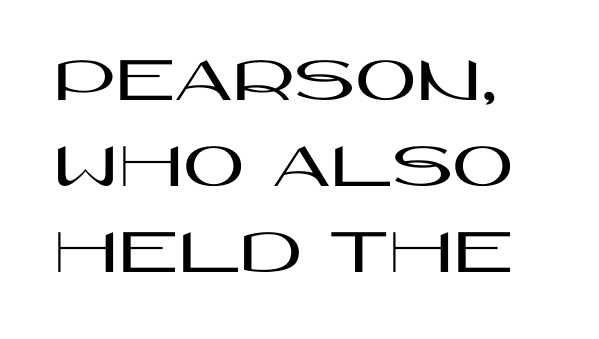
The image shows 67 px wide sans-serif type, upright; set left-aligned, normal line spacing (1.28x), normal letter spacing, not underlined; high stroke contrast and a large x-height.
